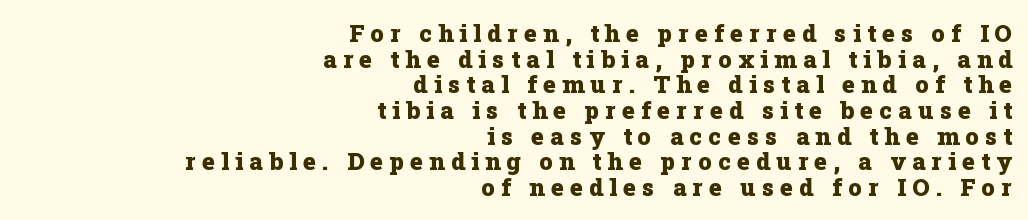
{"italic": "no", "bold": "yes", "underline": "no", "align": "right", "line_spacing": "tight", "line_spacing_ratio": 1.07, "letter_spacing": "wide", "letter_spacing_em": 0.26, "glyph_px": 24}
